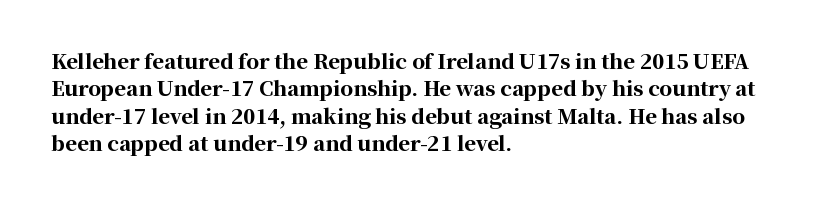
{"italic": "no", "bold": "yes", "underline": "no", "align": "left", "line_spacing": "normal", "line_spacing_ratio": 1.37, "letter_spacing": "normal", "letter_spacing_em": 0.0, "glyph_px": 20}
